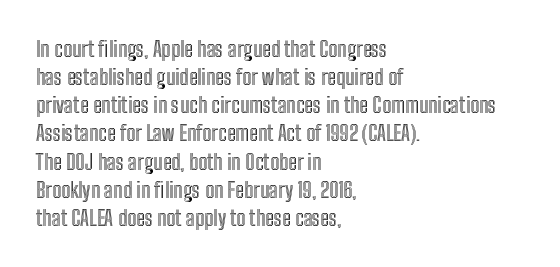
{"italic": "no", "underline": "no", "align": "left", "line_spacing": "normal", "line_spacing_ratio": 1.34, "letter_spacing": "normal", "letter_spacing_em": 0.0, "glyph_px": 21}
